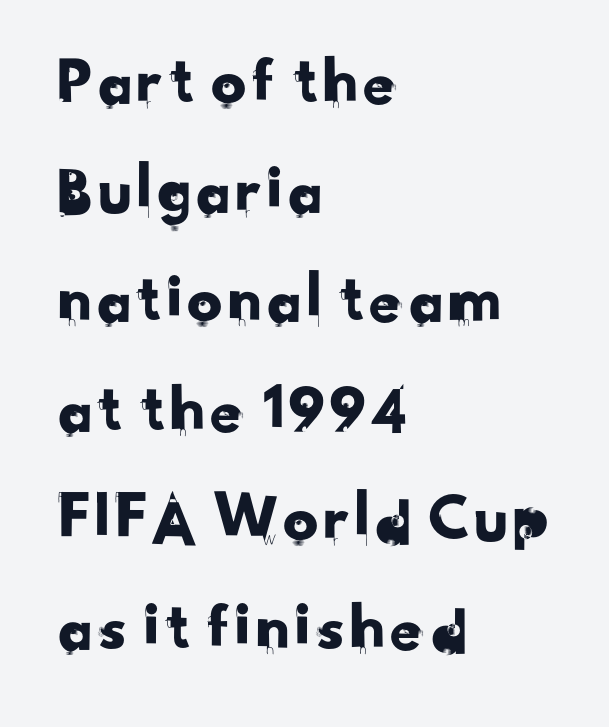
{"serif": "no", "width": "normal", "stroke_contrast": "low", "x_height": "small", "monospaced": "no", "underline": "no", "align": "left", "line_spacing": "normal", "line_spacing_ratio": 1.56, "letter_spacing": "normal", "letter_spacing_em": 0.0, "glyph_px": 70}
